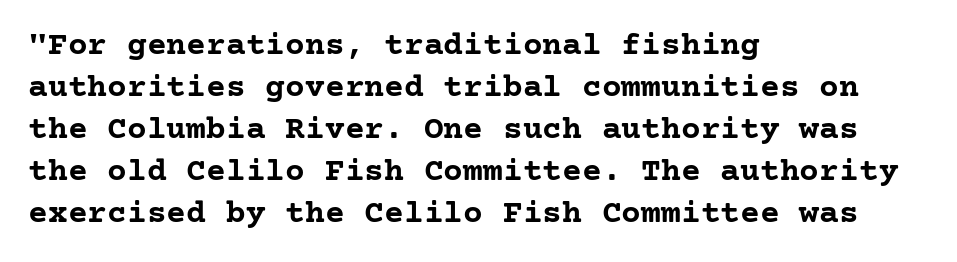
Q: Is the text bold? A: Yes.
Q: Is the text italic (slanted)? A: No, it is upright.
Q: Is the typeface a serif or a sans-serif typeface? A: Serif.
Q: Is the text underlined? A: No.
Q: How is the paragraph aligned? A: Left-aligned.
Q: Is the spacing between letters normal or unusually wide? A: Normal.
Q: Is the spacing between lines tight, normal or loose? A: Normal.
Q: Width (condensed, normal, or wide)? A: Normal.
Q: Stroke contrast? A: Low.
Q: x-height? A: Medium.
